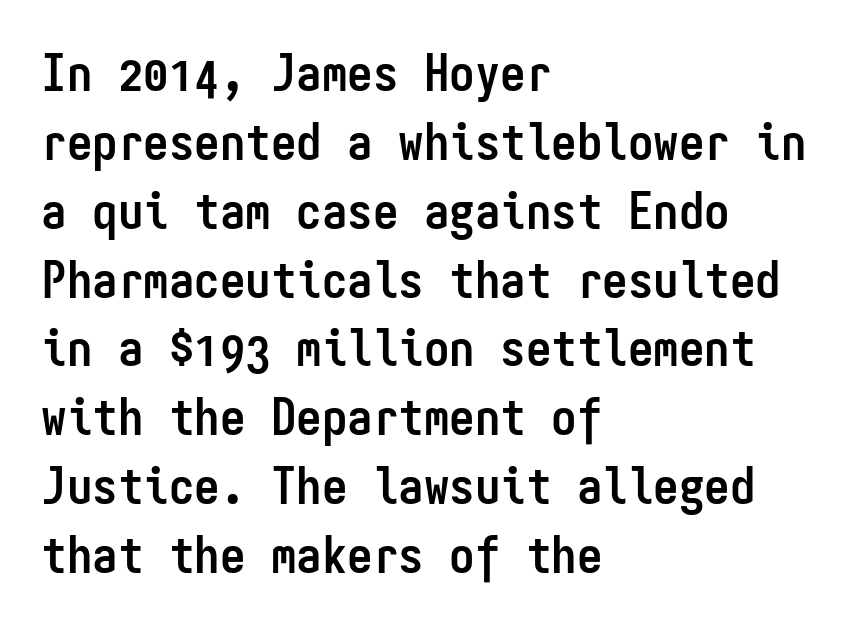
The image shows 51 px semibold, condensed sans-serif type, upright, monospaced; set left-aligned, normal line spacing (1.35x), normal letter spacing, not underlined; low stroke contrast and a medium x-height.
